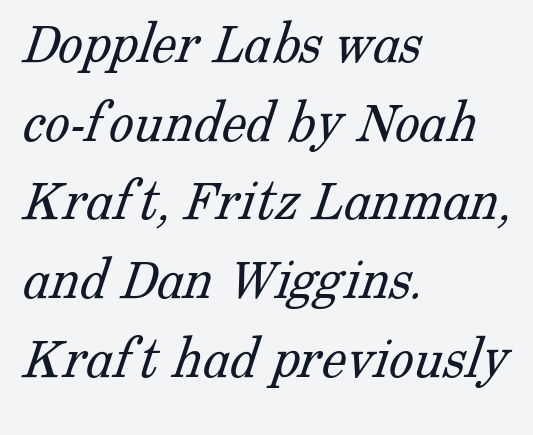
Q: Is the text bold? A: No.
Q: Is the typeface a serif or a sans-serif typeface? A: Serif.
Q: Is the text underlined? A: No.
Q: How is the paragraph aligned? A: Left-aligned.
Q: Is the spacing between letters normal or unusually wide? A: Normal.
Q: Is the spacing between lines tight, normal or loose? A: Normal.
Q: Width (condensed, normal, or wide)? A: Normal.
Q: Stroke contrast? A: Low.
Q: x-height? A: Medium.
Q: Monospaced? A: No.
